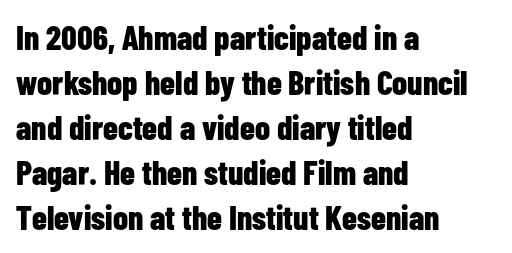
Regarding serifs, this sample does without them. All the whitespace from short lines collects on the right. Unlike italic type, these characters show no tilt at all. Normally led — the rows are evenly, conventionally spaced. The type is set solid horizontally, with unmodified tracking. Check the space under the baseline: it is left empty.
